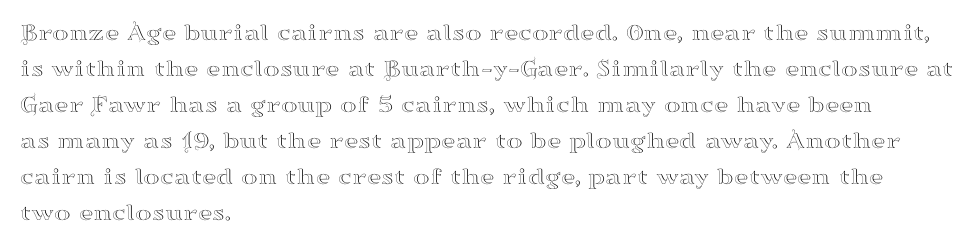
Q: Is the text italic (slanted)? A: No, it is upright.
Q: Is the text underlined? A: No.
Q: How is the paragraph aligned? A: Left-aligned.
Q: Is the spacing between letters normal or unusually wide? A: Normal.
Q: Is the spacing between lines tight, normal or loose? A: Normal.
